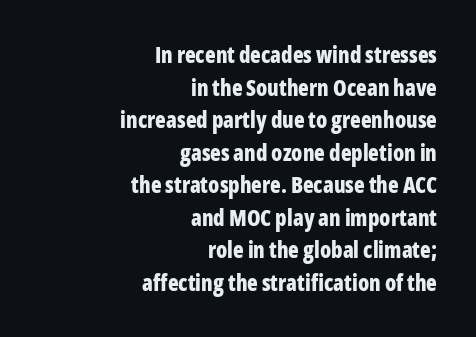
Nothing unusual about the tracking: characters are spaced as the font intends. Quick note: not italic, upright. Reading down the column, the eye jumps a familiar distance to each next line. The typesetting leans heavy: a genuine bold.
